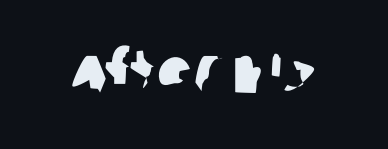
{"serif": "no", "width": "normal", "stroke_contrast": "low", "x_height": "large", "monospaced": "no", "underline": "no", "letter_spacing": "normal", "letter_spacing_em": 0.0, "glyph_px": 66}
